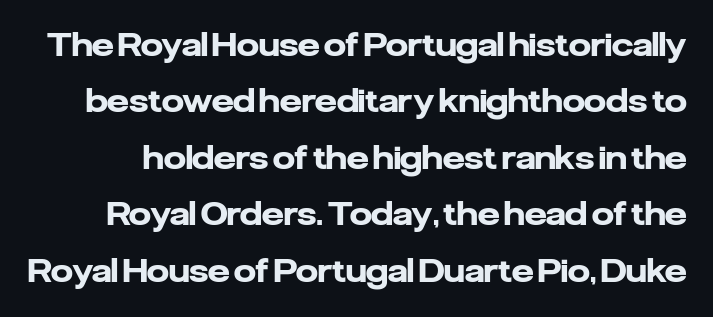
{"serif": "no", "italic": "no", "bold": "yes", "weight": "heavy", "width": "normal", "stroke_contrast": "low", "x_height": "medium", "monospaced": "no", "underline": "no", "line_spacing_ratio": 1.82, "letter_spacing": "normal", "letter_spacing_em": 0.0, "glyph_px": 31}
